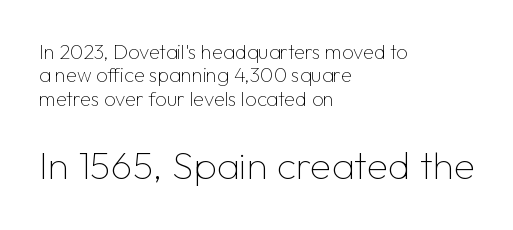
The image shows 39 px thin sans-serif type, upright; set left-aligned, line spacing 1.17x, normal letter spacing, not underlined; the second (bottom) block is 1.95x larger; low stroke contrast and a medium x-height.
